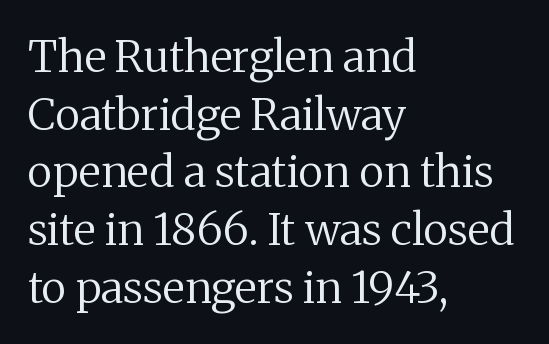
The setting favours the left margin, as ordinary paragraphs usually do. Anything drawn beneath the words? Only blank space. These lines keep a tight, regular rhythm from letter to letter. A typesetter would label this face a serif. Quick note: interline space is typical. Here the designer chose a conventional face with non-uniform glyph widths.
